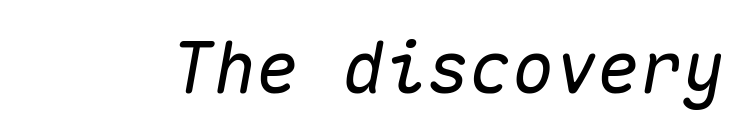
The font's italic variant was chosen for this text. The face used here is rendered with its standard letterfit. Fixed-width glyphs throughout — classic coding-font behaviour. Only glyphs here, with clear space below each row.
